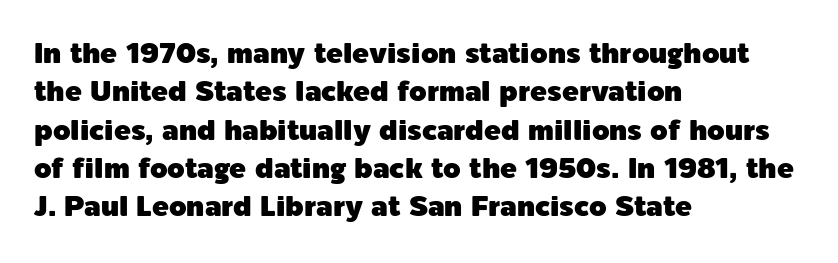
The letters sit at their default tracking, neither squeezed nor spread. Character widths vary here, with narrow letters taking less room than wide ones. Posture: vertical. Line starts are locked; line ends wander.
